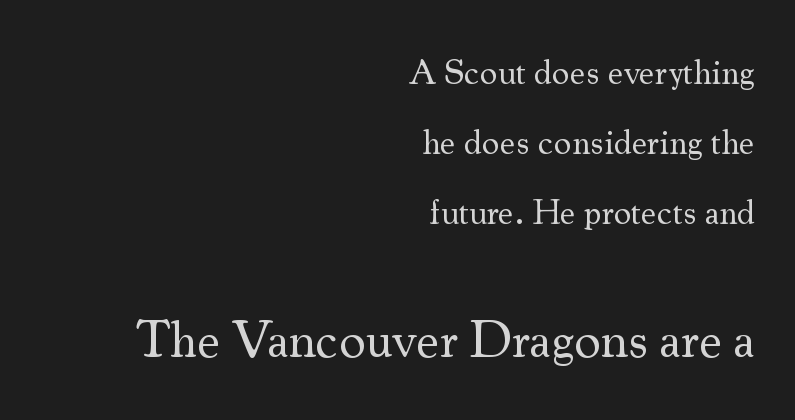
Weight class: somewhere from thin through regular. The gaps between neighbouring characters are ordinary and unremarkable. Between these two stacked blocks, the lower one wins on size. Airy leading.
